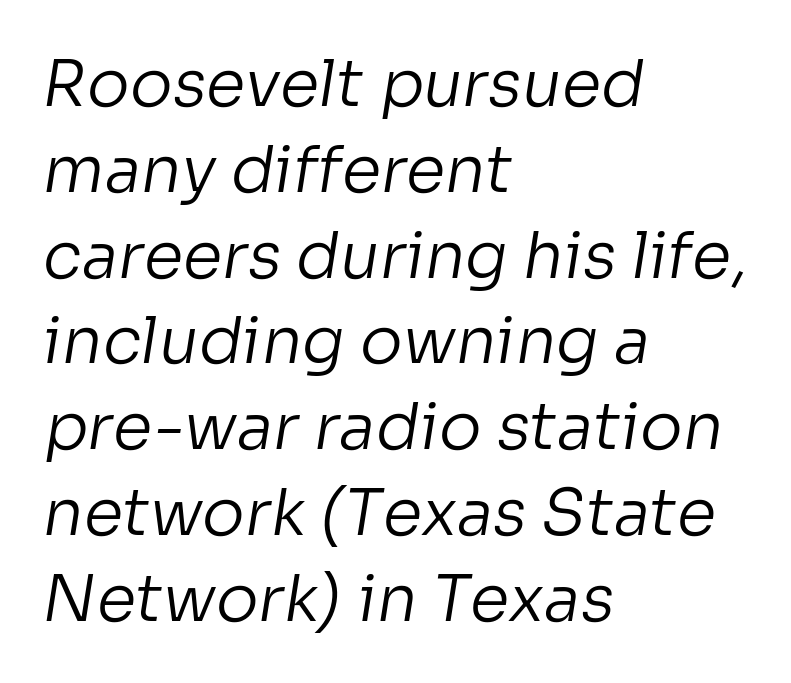
Decoration check: the copy has no underline. The line-height multiplier appears to be the usual default. You can tell from the bare stems that sans-serif type was used. Looks like regular typesetting: each glyph gets only the width it needs. The typesetting does not lean heavy: it is not bold.
